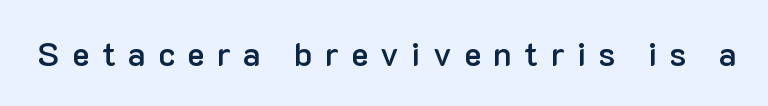
Tracking here is generous; glyphs stand well apart from one another. The rendering uses natural spacing where letterforms have individual widths. Glance below the letters and you will spot only blank space. Each letter's strokes conclude bluntly, with no projecting serifs. Stroke thickness is moderately raised; the sample reads as semibold.
